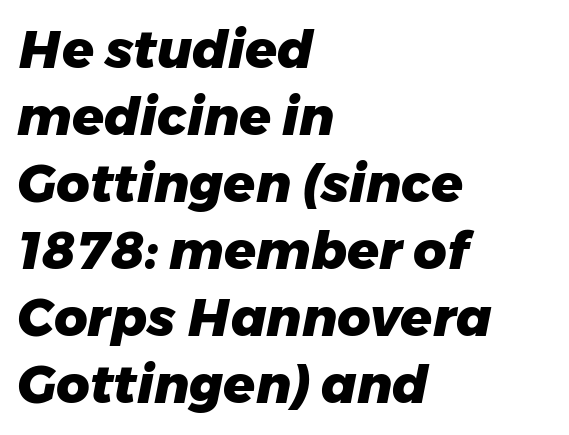
You could not count columns in this text — the font is proportionally spaced. Set as a true bold cut, around the 700 mark. You can tell it's italic because the verticals aren't actually vertical. Descender tails drop into unmarked territory. Regular leading.
